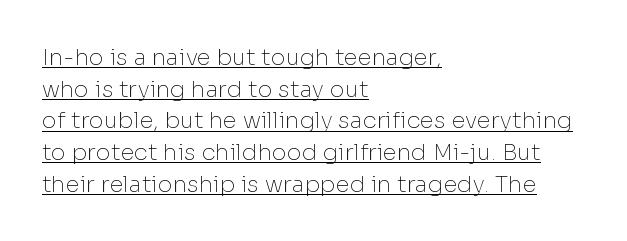
Compared with typical body copy, the letter spacing here is the same. The letterforms sit at book weight or below. If you drew a line through each stem, it would be perfectly vertical. Does a line run under the words? Yes, clearly.
